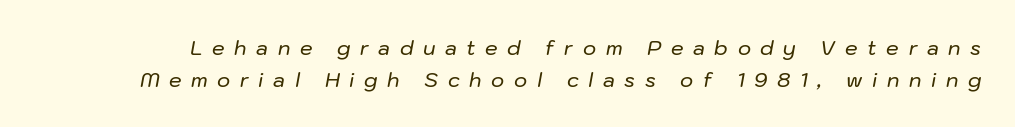
{"italic": "yes", "lean": "right", "slant_degrees": 10, "underline": "no", "line_spacing": "normal", "line_spacing_ratio": 1.58, "letter_spacing": "wide", "letter_spacing_em": 0.48, "glyph_px": 20}
